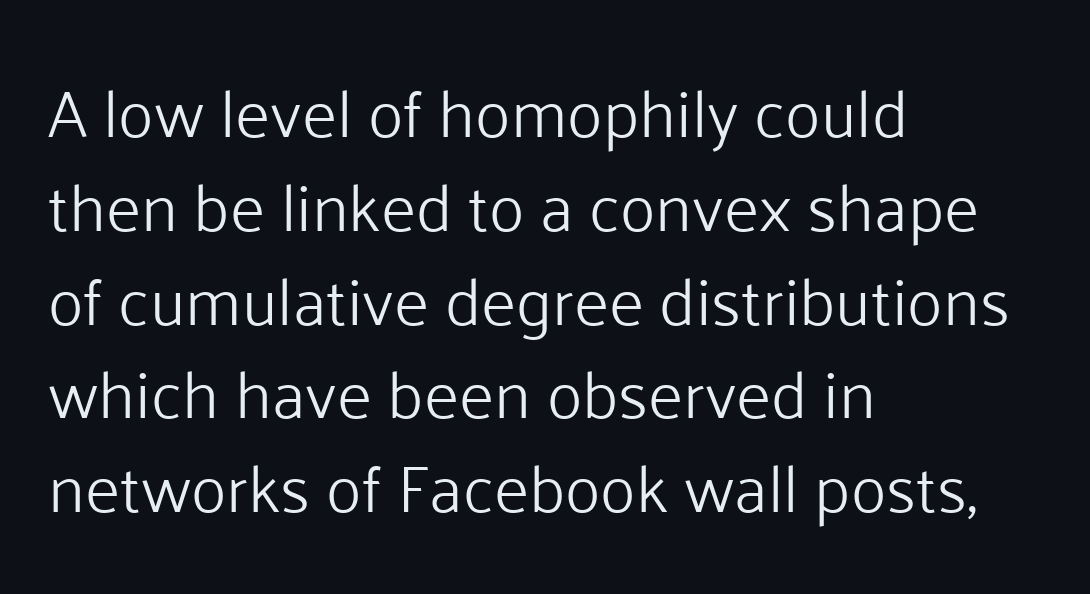
{"serif": "no", "italic": "no", "bold": "no", "weight": "light", "width": "normal", "stroke_contrast": "low", "x_height": "medium", "monospaced": "no", "underline": "no", "align": "left", "line_spacing": "normal", "line_spacing_ratio": 1.4, "letter_spacing": "normal", "letter_spacing_em": 0.0, "glyph_px": 67}
